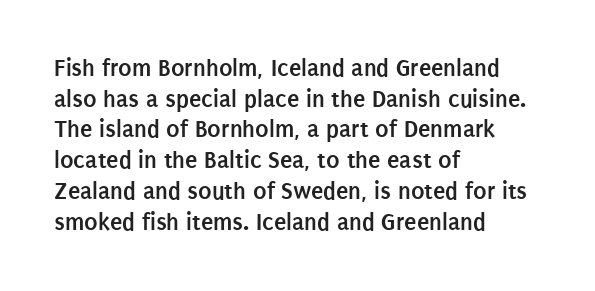
In CSS terms this would be text-align: left. Anything drawn beneath the words? Only blank space. Posture: upright roman. As a designer I'd log this as weight 700, bold.
